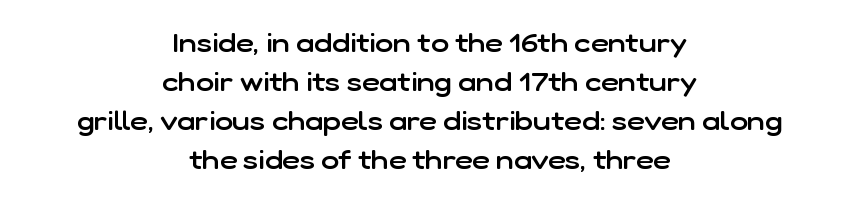
The image shows 27 px text type, upright; set centered, normal line spacing (1.45x), normal letter spacing, not underlined.
